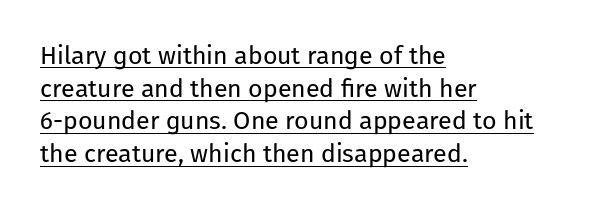
Q: Is the text bold? A: No.
Q: Is the text italic (slanted)? A: No, it is upright.
Q: Is the text underlined? A: Yes.
Q: How is the paragraph aligned? A: Left-aligned.
Q: Is the spacing between letters normal or unusually wide? A: Normal.
Q: Is the spacing between lines tight, normal or loose? A: Normal.
